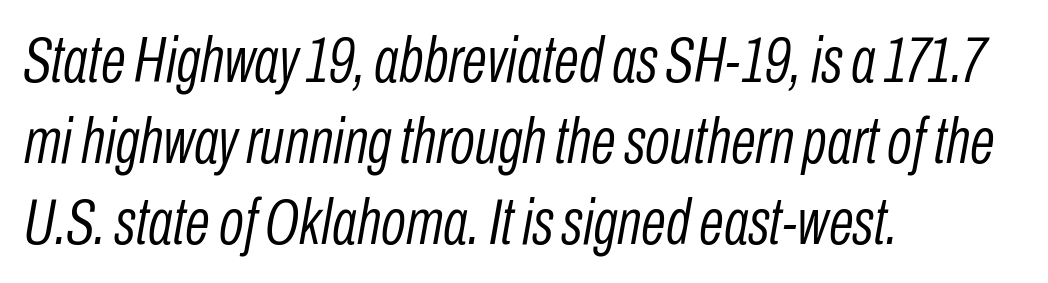
{"italic": "yes", "lean": "right", "slant_degrees": 10, "bold": "no", "weight": "light", "width": "condensed", "stroke_contrast": "low", "x_height": "medium", "monospaced": "no", "underline": "no", "align": "left", "line_spacing": "normal", "line_spacing_ratio": 1.25, "letter_spacing": "normal", "letter_spacing_em": 0.0, "glyph_px": 65}
